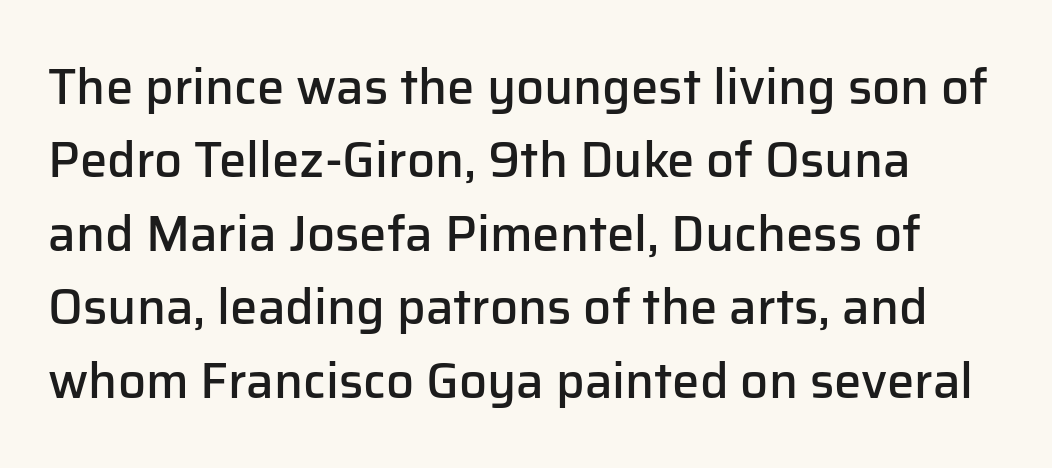
Q: Is the text bold? A: Semi-bold.
Q: Is the text italic (slanted)? A: No, it is upright.
Q: Is the typeface a serif or a sans-serif typeface? A: Sans-serif.
Q: Is the text underlined? A: No.
Q: Is the spacing between letters normal or unusually wide? A: Normal.
Q: Is the spacing between lines tight, normal or loose? A: Normal.
Q: Width (condensed, normal, or wide)? A: Normal.
Q: Stroke contrast? A: Low.
Q: x-height? A: Medium.
Q: Monospaced? A: No.
